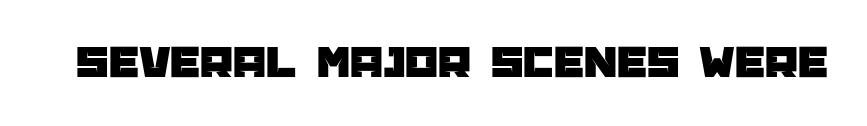
{"serif": "no", "italic": "no", "width": "normal", "stroke_contrast": "low", "x_height": "large", "monospaced": "no", "underline": "no", "letter_spacing": "normal", "letter_spacing_em": 0.0, "glyph_px": 47}
